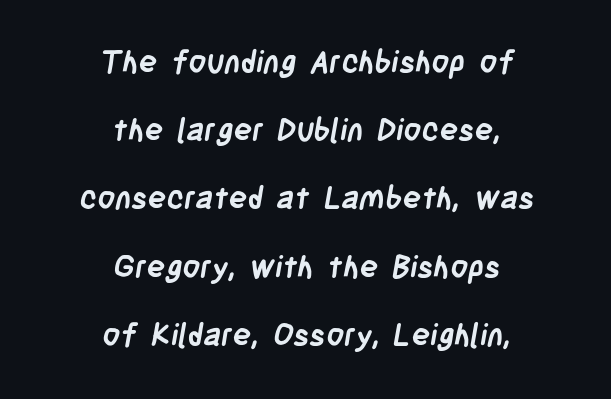
These lines keep a tight, regular rhythm from letter to letter. A bare baseline throughout the passage. The rendering uses a bold face; every stroke is thick and dark. Note the varied advance widths — an 'i' is clearly narrower than an 'm'.
